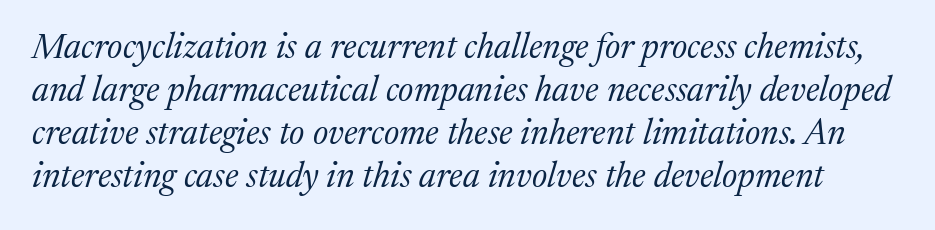
The passage shown is typed in a proportional face where columns would drift. Weight: regular or lighter. The font's italic variant was chosen for this text. Characters follow at the spacing the type designer built in. Nobody drew a line under any word here.
